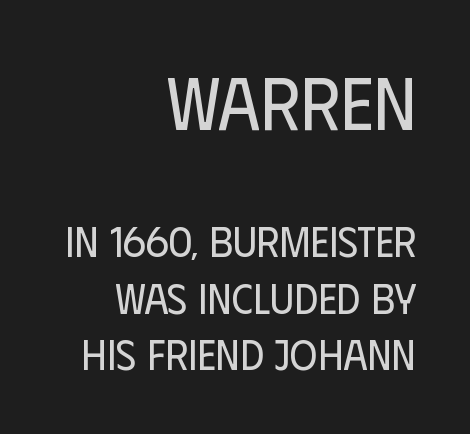
Compared with a flush-left layout, this one pins lines to the opposite, right side. The font's upright variant was chosen for this text. This sample uses a sans-serif face. Any mark beneath the type? The region is blank. The font sits on the lighter half of the weight spectrum, regular included. The earlier block is typeset at a bigger size than the later block.
